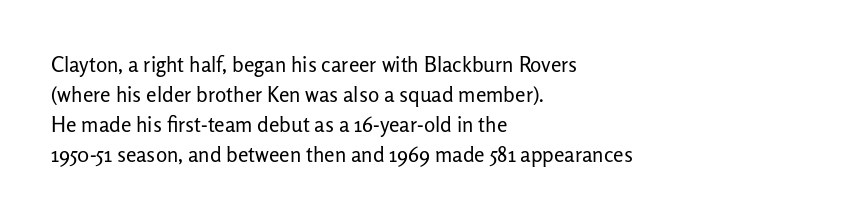
{"italic": "no", "bold": "no", "underline": "no", "align": "left", "line_spacing": "normal", "line_spacing_ratio": 1.43, "letter_spacing": "normal", "letter_spacing_em": 0.0, "glyph_px": 21}
